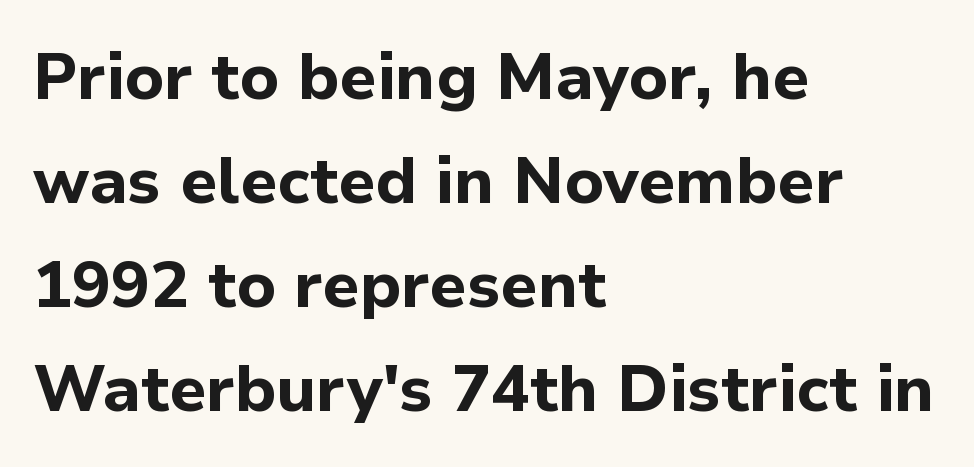
{"serif": "no", "italic": "no", "bold": "yes", "weight": "bold", "width": "normal", "stroke_contrast": "low", "x_height": "medium", "monospaced": "no", "underline": "no", "align": "left", "line_spacing": "normal", "line_spacing_ratio": 1.6, "letter_spacing": "normal", "letter_spacing_em": 0.0, "glyph_px": 65}
